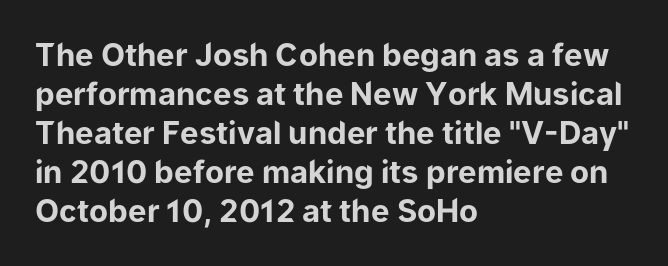
{"serif": "no", "italic": "no", "bold": "yes", "weight": "bold", "width": "normal", "stroke_contrast": "low", "x_height": "medium", "monospaced": "no", "underline": "no", "align": "left", "line_spacing": "normal", "line_spacing_ratio": 1.26, "letter_spacing": "normal", "letter_spacing_em": 0.0, "glyph_px": 31}
